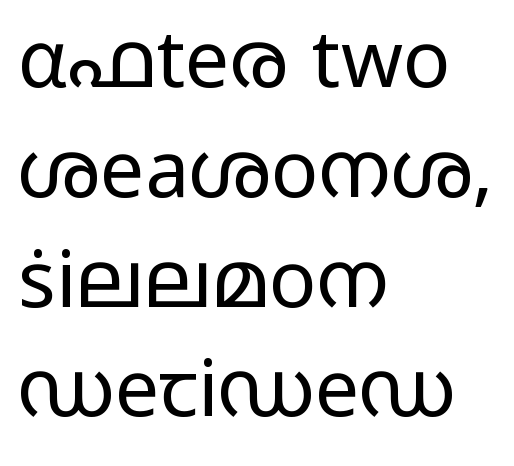
Q: Is the text bold? A: No.
Q: Is the text italic (slanted)? A: No, it is upright.
Q: Is the typeface a serif or a sans-serif typeface? A: Sans-serif.
Q: Is the text underlined? A: No.
Q: How is the paragraph aligned? A: Left-aligned.
Q: Is the spacing between letters normal or unusually wide? A: Normal.
Q: Is the spacing between lines tight, normal or loose? A: Normal.
Q: Width (condensed, normal, or wide)? A: Wide.
Q: Stroke contrast? A: Low.
Q: x-height? A: Medium.
Q: Monospaced? A: No.
